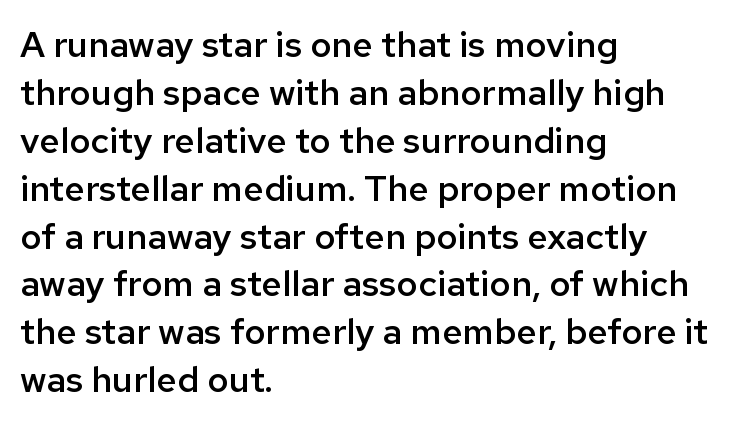
{"serif": "no", "italic": "no", "bold": "semi", "weight": "semibold", "width": "normal", "stroke_contrast": "low", "x_height": "medium", "monospaced": "no", "underline": "no", "align": "left", "line_spacing": "normal", "line_spacing_ratio": 1.33, "letter_spacing": "normal", "letter_spacing_em": 0.0, "glyph_px": 36}
